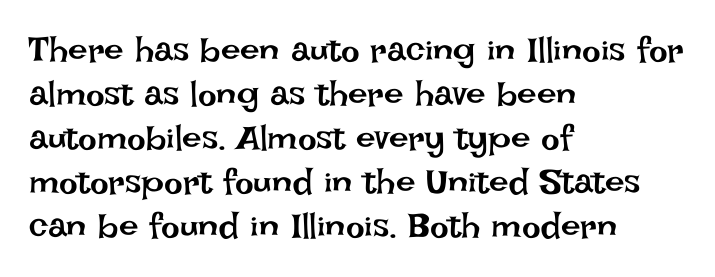
The image shows 35 px regular-weight type, upright; set left-aligned, normal line spacing (1.26x), normal letter spacing, not underlined; low stroke contrast and a large x-height.
